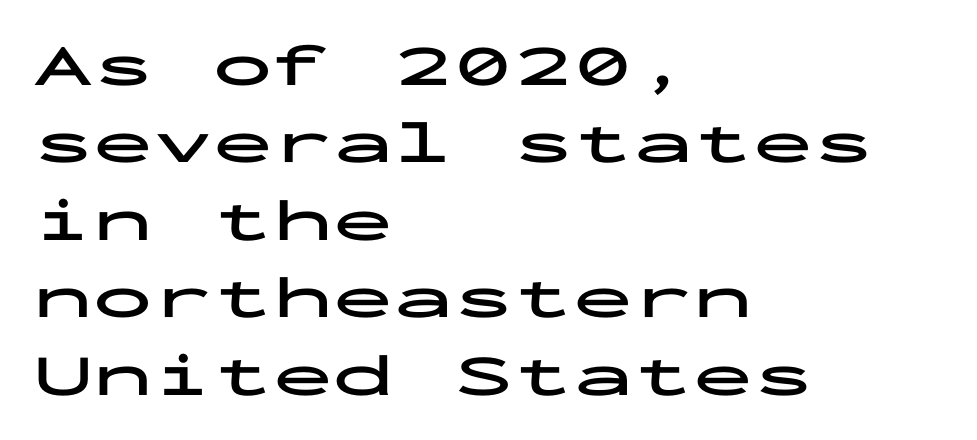
{"serif": "no", "italic": "no", "bold": "yes", "weight": "bold", "width": "wide", "stroke_contrast": "low", "x_height": "medium", "monospaced": "yes", "underline": "no", "align": "left", "line_spacing": "normal", "line_spacing_ratio": 1.29, "letter_spacing": "normal", "letter_spacing_em": 0.0, "glyph_px": 60}
